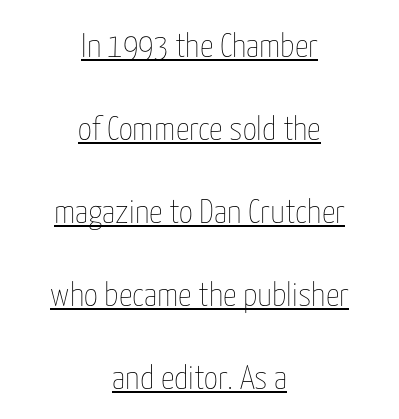
Q: Is the text bold? A: No.
Q: Is the text italic (slanted)? A: No, it is upright.
Q: Is the text underlined? A: Yes.
Q: How is the paragraph aligned? A: Centered.
Q: Is the spacing between letters normal or unusually wide? A: Normal.
Q: Is the spacing between lines tight, normal or loose? A: Loose.
Q: Width (condensed, normal, or wide)? A: Condensed.
Q: Stroke contrast? A: Low.
Q: x-height? A: Medium.
Q: Monospaced? A: No.
